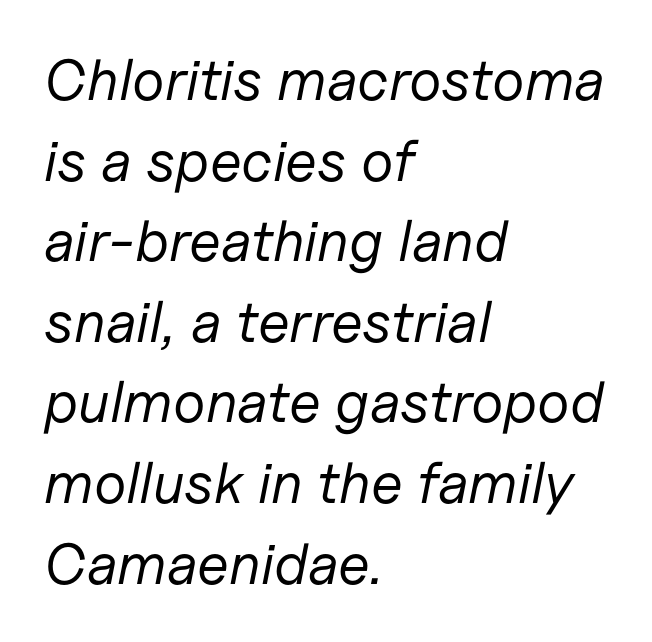
The image shows 58 px regular-weight type, italic (leaning right); set left-aligned, normal line spacing (1.39x), normal letter spacing, not underlined; low stroke contrast and a medium x-height.
